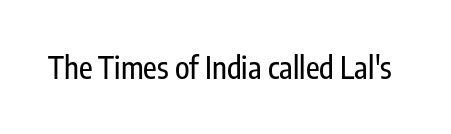
The image shows 30 px condensed sans-serif type, upright; set normal letter spacing, not underlined; low stroke contrast and a medium x-height.
